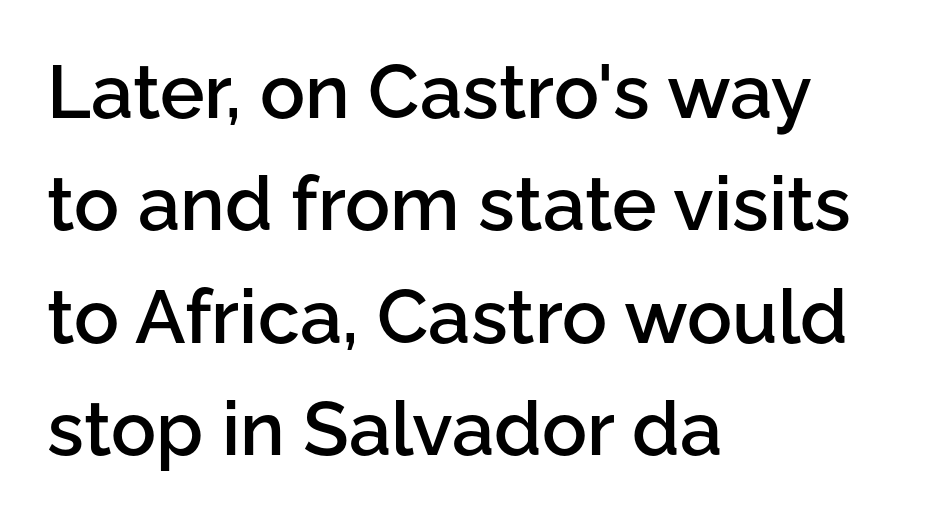
The image shows 75 px semibold sans-serif type, upright; set left-aligned, normal line spacing (1.5x), normal letter spacing, not underlined; low stroke contrast and a medium x-height.
